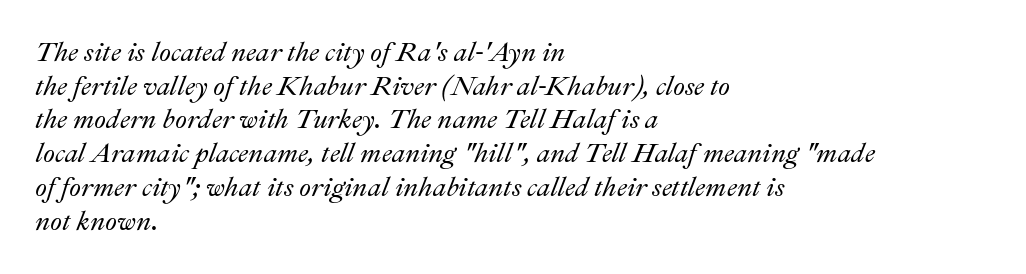
The image shows 27 px text type, italic (leaning right); set left-aligned, normal line spacing (1.25x), normal letter spacing, not underlined.
